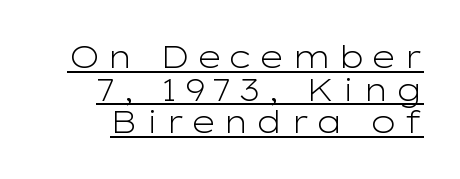
Q: Is the text bold? A: No.
Q: Is the text italic (slanted)? A: No, it is upright.
Q: Is the typeface a serif or a sans-serif typeface? A: Sans-serif.
Q: Is the text underlined? A: Yes.
Q: How is the paragraph aligned? A: Right-aligned.
Q: Is the spacing between letters normal or unusually wide? A: Unusually wide.
Q: Is the spacing between lines tight, normal or loose? A: Tight.
Q: Width (condensed, normal, or wide)? A: Wide.
Q: Stroke contrast? A: Low.
Q: x-height? A: Medium.
Q: Monospaced? A: No.
